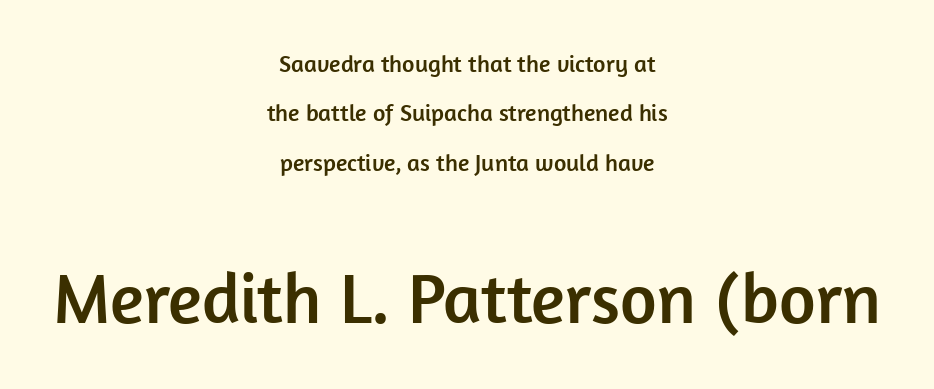
The image shows 71 px sans-serif type, upright; set centered, loose line spacing (2.06x), normal letter spacing, not underlined; the second (bottom) block is 2.96x larger; low stroke contrast and a medium x-height.
